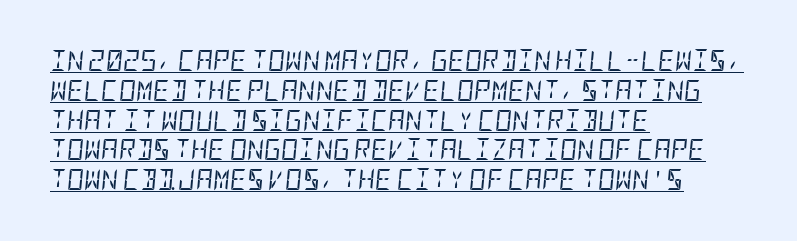
{"italic": "yes", "lean": "right", "slant_degrees": 5, "bold": "no", "underline": "yes", "align": "left", "line_spacing": "normal", "line_spacing_ratio": 1.42, "letter_spacing": "normal", "letter_spacing_em": 0.0, "glyph_px": 21}
